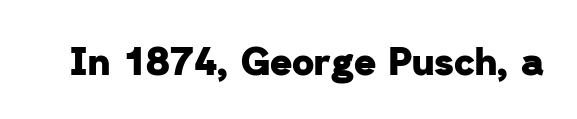
Q: Is the text bold? A: Yes.
Q: Is the typeface a serif or a sans-serif typeface? A: Sans-serif.
Q: Is the text underlined? A: No.
Q: Is the spacing between letters normal or unusually wide? A: Normal.
Q: Width (condensed, normal, or wide)? A: Normal.
Q: Stroke contrast? A: Low.
Q: x-height? A: Medium.
Q: Monospaced? A: No.
